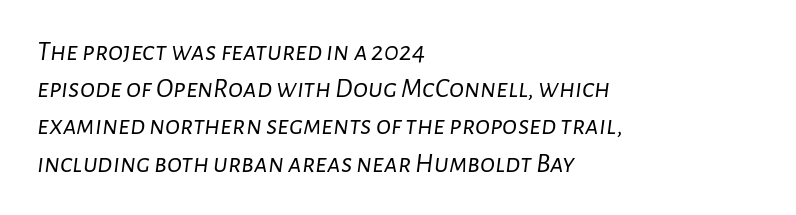
The image shows 28 px light type, italic (leaning right); set left-aligned, normal line spacing (1.33x), normal letter spacing, not underlined; low stroke contrast and a medium x-height.
